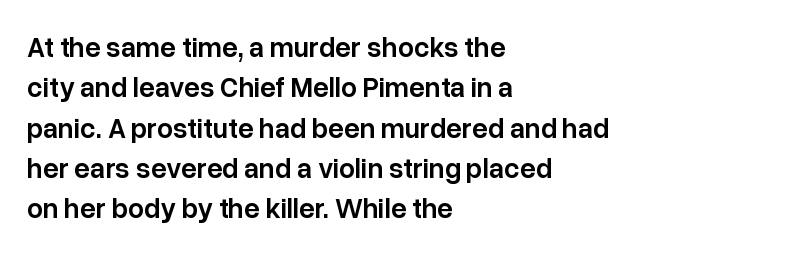
Q: Is the text bold? A: Semi-bold.
Q: Is the text italic (slanted)? A: No, it is upright.
Q: Is the typeface a serif or a sans-serif typeface? A: Sans-serif.
Q: Is the text underlined? A: No.
Q: How is the paragraph aligned? A: Left-aligned.
Q: Is the spacing between letters normal or unusually wide? A: Normal.
Q: Is the spacing between lines tight, normal or loose? A: Normal.
Q: Width (condensed, normal, or wide)? A: Normal.
Q: Stroke contrast? A: Low.
Q: x-height? A: Medium.
Q: Monospaced? A: No.
